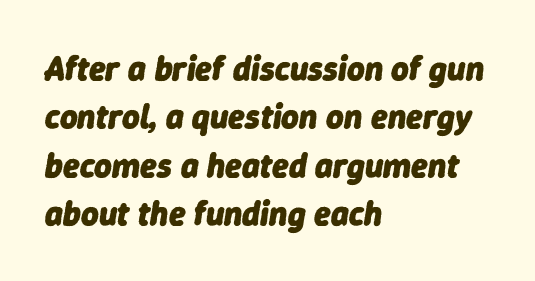
{"italic": "yes", "lean": "right", "slant_degrees": 9, "bold": "yes", "weight": "heavy", "width": "normal", "stroke_contrast": "low", "x_height": "medium", "monospaced": "no", "underline": "no", "align": "left", "line_spacing": "normal", "line_spacing_ratio": 1.42, "letter_spacing": "normal", "letter_spacing_em": 0.0, "glyph_px": 34}
